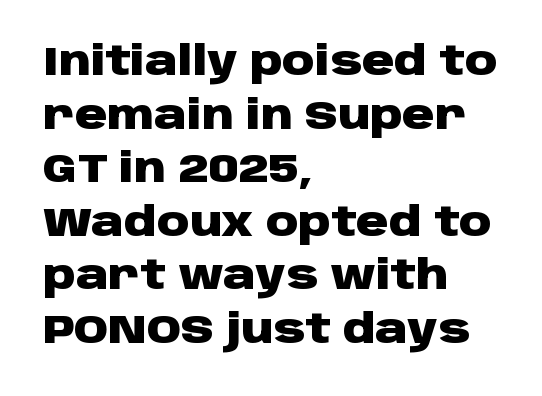
{"serif": "no", "italic": "no", "bold": "yes", "weight": "heavy", "width": "wide", "stroke_contrast": "low", "x_height": "large", "monospaced": "no", "underline": "no", "align": "left", "line_spacing": "normal", "line_spacing_ratio": 1.34, "letter_spacing": "normal", "letter_spacing_em": 0.0, "glyph_px": 40}
